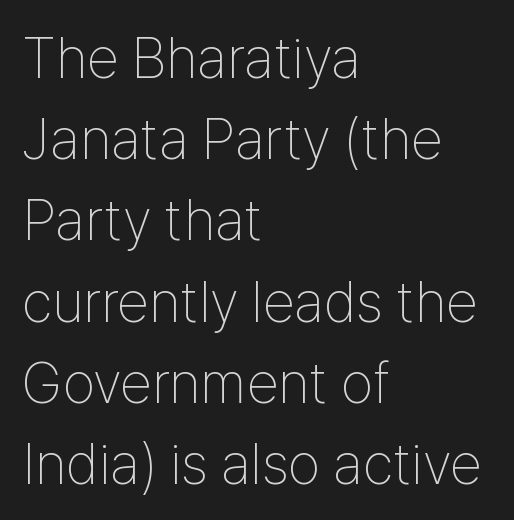
The image shows 58 px thin, condensed sans-serif type, upright; set left-aligned, normal line spacing (1.4x), normal letter spacing, not underlined; low stroke contrast and a medium x-height.
